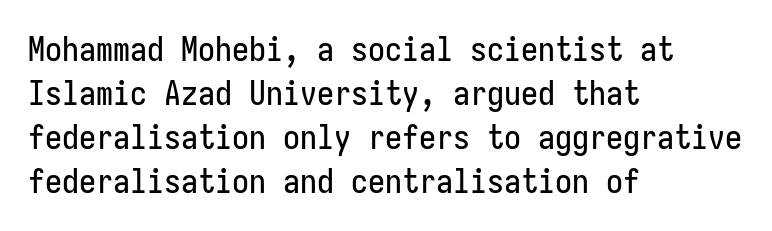
{"serif": "no", "italic": "no", "width": "condensed", "stroke_contrast": "low", "x_height": "medium", "underline": "no", "align": "left", "line_spacing": "normal", "line_spacing_ratio": 1.29, "letter_spacing": "normal", "letter_spacing_em": 0.0, "glyph_px": 34}
